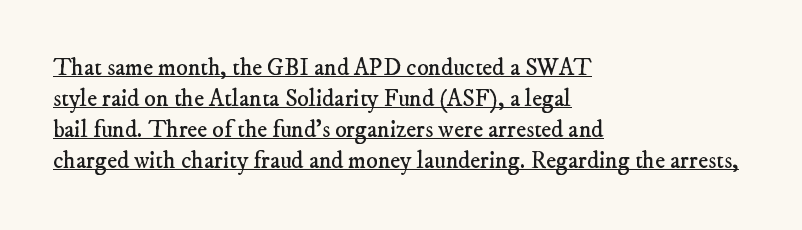
{"bold": "no", "underline": "yes", "align": "left", "line_spacing": "normal", "line_spacing_ratio": 1.29, "letter_spacing": "normal", "letter_spacing_em": 0.0, "glyph_px": 24}
